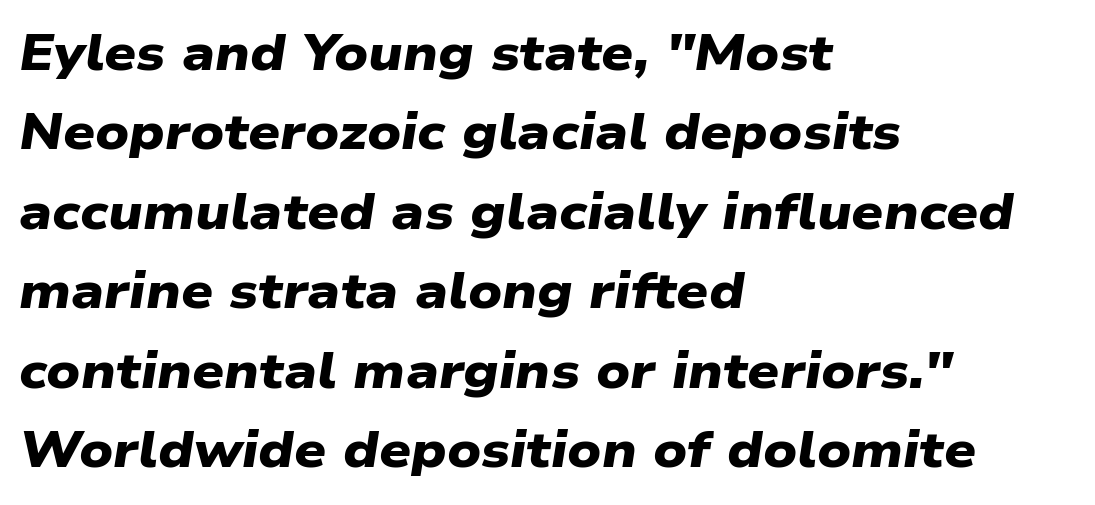
Q: Is the text bold? A: Yes.
Q: Is the typeface a serif or a sans-serif typeface? A: Sans-serif.
Q: Is the text underlined? A: No.
Q: How is the paragraph aligned? A: Left-aligned.
Q: Is the spacing between letters normal or unusually wide? A: Normal.
Q: Is the spacing between lines tight, normal or loose? A: Normal.
Q: Width (condensed, normal, or wide)? A: Wide.
Q: Stroke contrast? A: Low.
Q: x-height? A: Medium.
Q: Monospaced? A: No.
